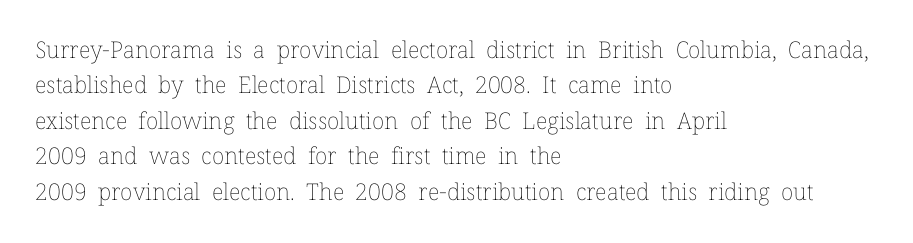
Q: Is the text bold? A: No.
Q: Is the text italic (slanted)? A: No, it is upright.
Q: Is the text underlined? A: No.
Q: How is the paragraph aligned? A: Left-aligned.
Q: Is the spacing between letters normal or unusually wide? A: Normal.
Q: Is the spacing between lines tight, normal or loose? A: Normal.
